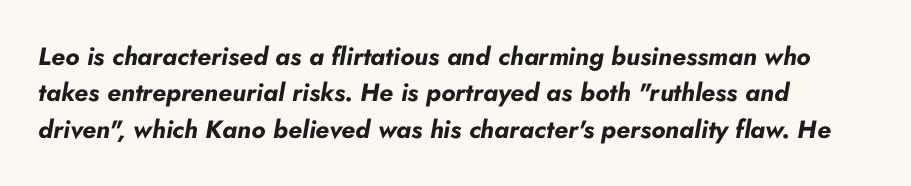
The image shows 25 px bold type, italic (leaning right); set left-aligned, normal line spacing (1.46x), normal letter spacing, not underlined.
